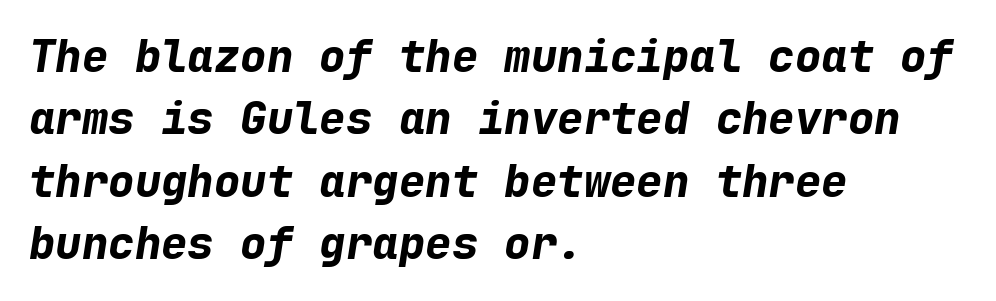
Does the copy run flush right? No — it runs flush left. Tall strokes in this sample are angled rather than plumb. Thick stems and heavy bowls — unmistakably bold. Looks like terminal output: every glyph gets an equal slot. Quick note: interline space is typical. Spacing between characters is what you'd get straight out of the box.
